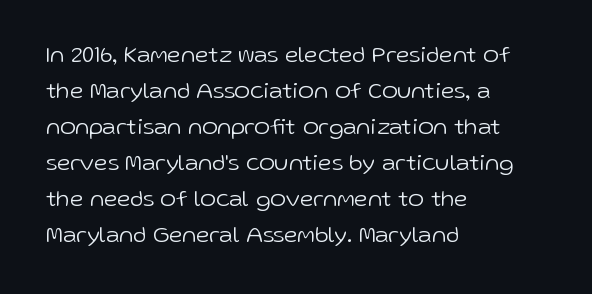
Q: Is the text bold? A: No.
Q: Is the text italic (slanted)? A: No, it is upright.
Q: Is the text underlined? A: No.
Q: How is the paragraph aligned? A: Left-aligned.
Q: Is the spacing between letters normal or unusually wide? A: Normal.
Q: Is the spacing between lines tight, normal or loose? A: Normal.
